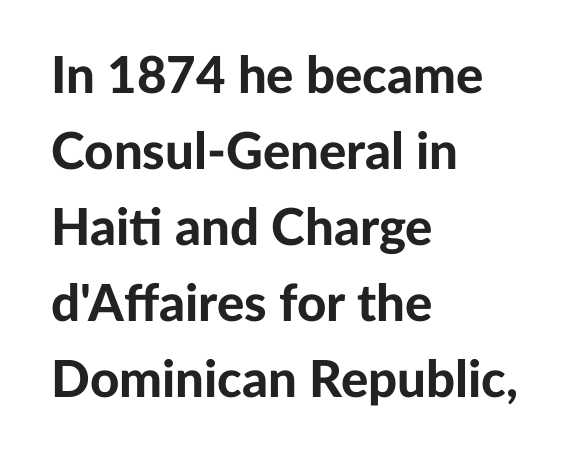
{"serif": "no", "italic": "no", "bold": "yes", "weight": "bold", "width": "normal", "stroke_contrast": "low", "x_height": "medium", "monospaced": "no", "underline": "no", "align": "left", "line_spacing": "normal", "line_spacing_ratio": 1.49, "letter_spacing": "normal", "letter_spacing_em": 0.0, "glyph_px": 51}
